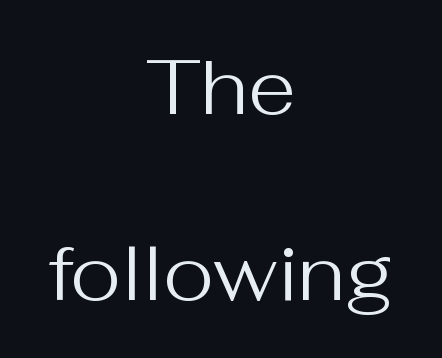
Widely set lines give the paragraph a tall, airy silhouette. This sample uses plain, unmodified letter spacing. Spacing verdict: proportional, widths tailored to each character. Underline: absent. Neither beginnings nor endings align; midpoints do.
